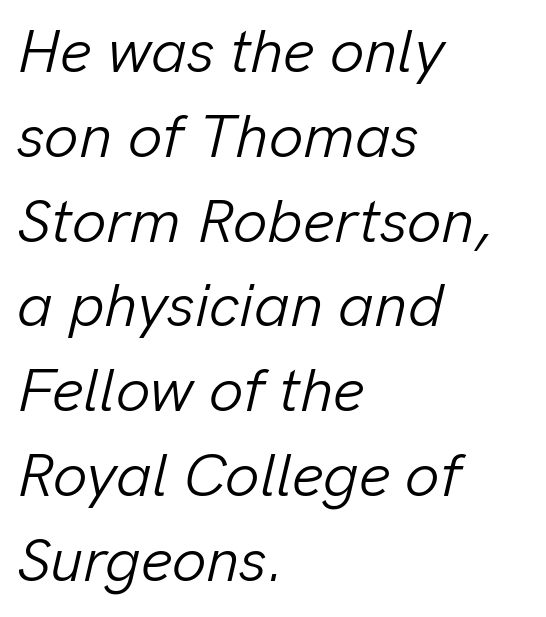
Type without underlining. Letter spacing: default. Casual observation: everything's shoved over to the left. Heft: none added — not bold.
